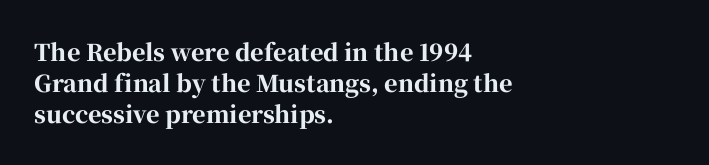
{"italic": "no", "bold": "yes", "underline": "no", "align": "left", "line_spacing": "normal", "line_spacing_ratio": 1.35, "letter_spacing": "normal", "letter_spacing_em": 0.0, "glyph_px": 23}
